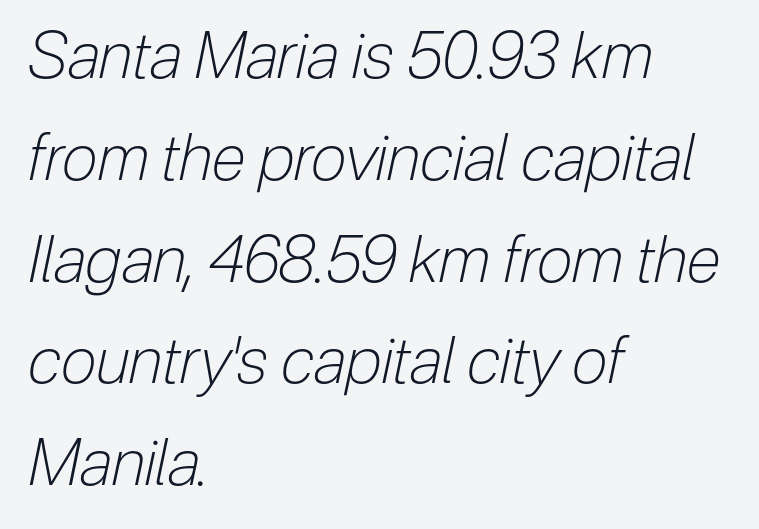
The image shows 64 px light, condensed type, italic (leaning right); set left-aligned, normal line spacing (1.59x), normal letter spacing, not underlined; low stroke contrast and a medium x-height.
